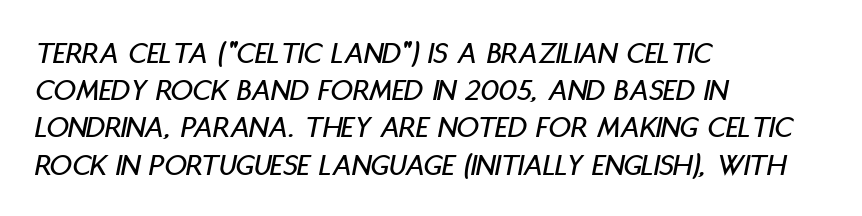
Q: Is the text italic (slanted)? A: Yes, it leans right by about 11 degrees.
Q: Is the text underlined? A: No.
Q: How is the paragraph aligned? A: Left-aligned.
Q: Is the spacing between letters normal or unusually wide? A: Normal.
Q: Width (condensed, normal, or wide)? A: Condensed.
Q: Stroke contrast? A: Low.
Q: x-height? A: Large.
Q: Monospaced? A: No.
